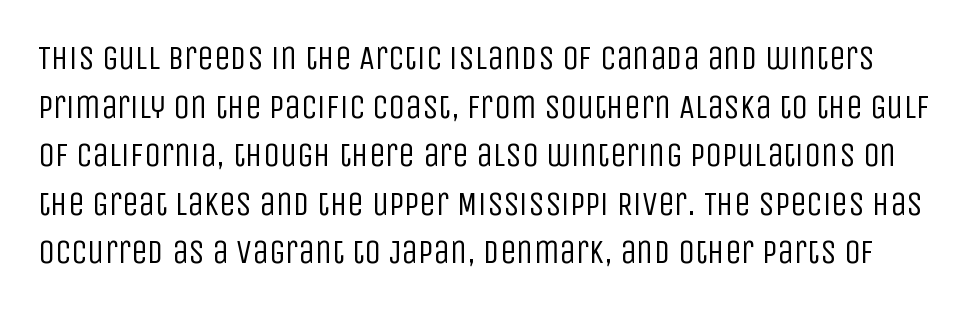
{"serif": "no", "italic": "no", "bold": "no", "weight": "regular", "width": "condensed", "stroke_contrast": "low", "x_height": "large", "monospaced": "no", "underline": "no", "line_spacing": "normal", "line_spacing_ratio": 1.47, "letter_spacing": "normal", "letter_spacing_em": 0.0, "glyph_px": 33}
